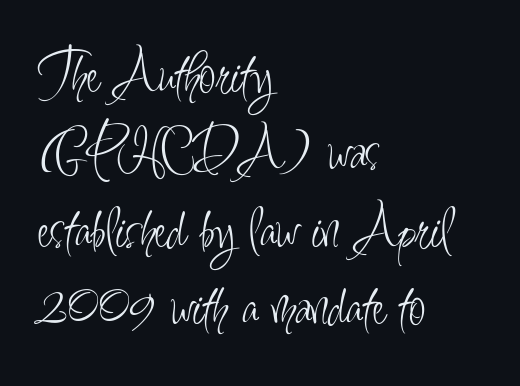
Q: Is the text bold? A: No.
Q: Is the typeface a serif or a sans-serif typeface? A: Sans-serif.
Q: Is the text underlined? A: No.
Q: How is the paragraph aligned? A: Left-aligned.
Q: Is the spacing between letters normal or unusually wide? A: Normal.
Q: Is the spacing between lines tight, normal or loose? A: Normal.
Q: Width (condensed, normal, or wide)? A: Condensed.
Q: Stroke contrast? A: Low.
Q: x-height? A: Small.
Q: Monospaced? A: No.
